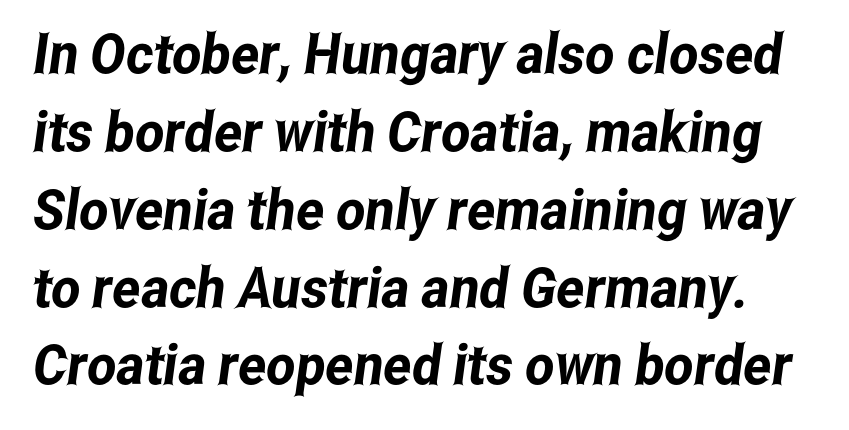
Q: Is the typeface a serif or a sans-serif typeface? A: Sans-serif.
Q: Is the text underlined? A: No.
Q: Is the spacing between letters normal or unusually wide? A: Normal.
Q: Is the spacing between lines tight, normal or loose? A: Normal.
Q: Width (condensed, normal, or wide)? A: Condensed.
Q: Stroke contrast? A: Low.
Q: x-height? A: Medium.
Q: Monospaced? A: No.
